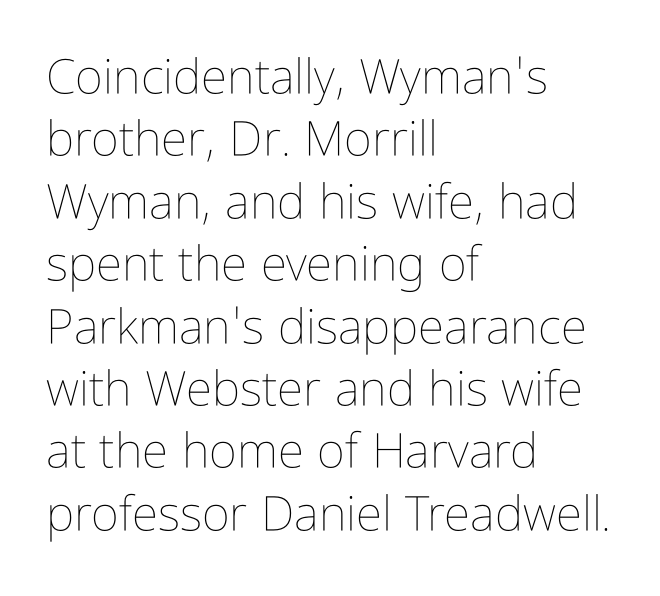
Q: Is the text bold? A: No.
Q: Is the text italic (slanted)? A: No, it is upright.
Q: Is the text underlined? A: No.
Q: How is the paragraph aligned? A: Left-aligned.
Q: Is the spacing between letters normal or unusually wide? A: Normal.
Q: Is the spacing between lines tight, normal or loose? A: Normal.
Q: Width (condensed, normal, or wide)? A: Condensed.
Q: Stroke contrast? A: Low.
Q: x-height? A: Medium.
Q: Monospaced? A: No.
